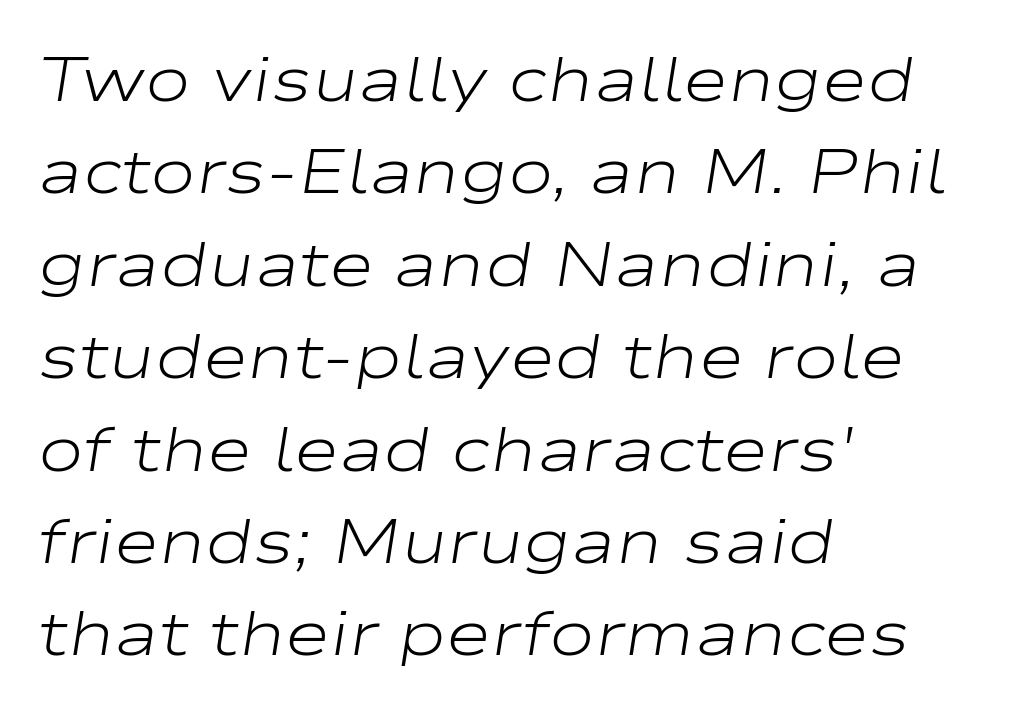
The image shows 62 px light, wide type, italic (leaning right); set left-aligned, normal line spacing (1.49x), normal letter spacing, not underlined; low stroke contrast and a medium x-height.
